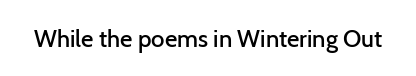
The image shows 24 px text type, upright; set normal letter spacing, not underlined.
